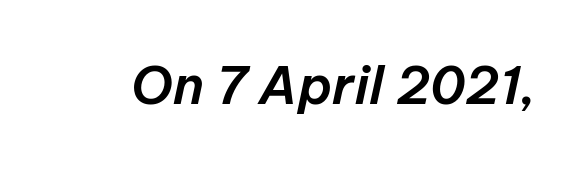
This rendering leaves character spacing at its baseline value. Posture: slanted. A typesetter would call this proportional, since set widths differ per character. The glyphs are unaccompanied by any horizontal stroke below them.
